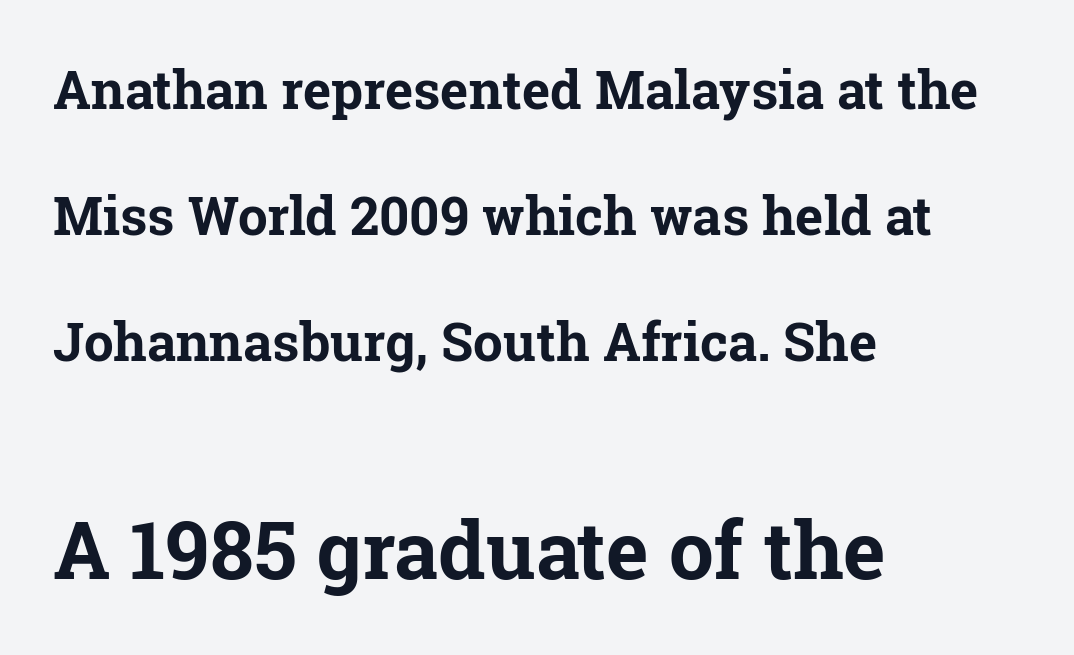
{"serif": "yes", "italic": "no", "bold": "yes", "weight": "bold", "width": "normal", "stroke_contrast": "low", "x_height": "medium", "monospaced": "no", "underline": "no", "align": "left", "line_spacing": "loose", "line_spacing_ratio": 2.38, "letter_spacing": "normal", "letter_spacing_em": 0.0, "larger_block": "second", "size_ratio": 1.51, "glyph_px": 80}
